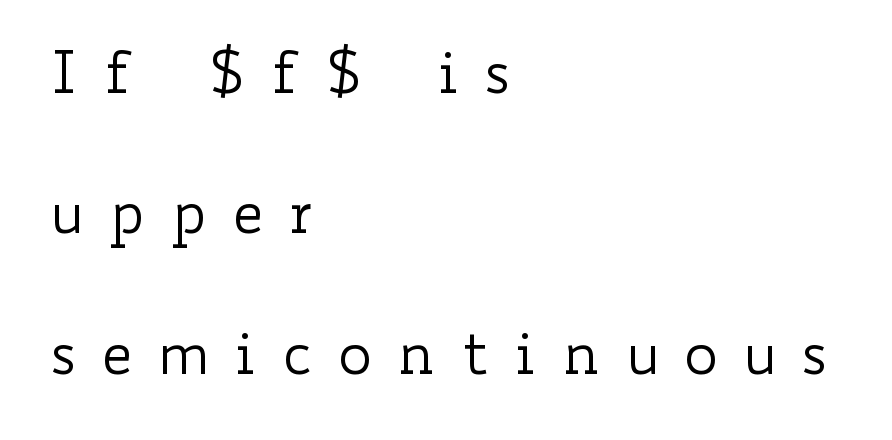
Q: Is the text bold? A: No.
Q: Is the text italic (slanted)? A: No, it is upright.
Q: Is the text underlined? A: No.
Q: How is the paragraph aligned? A: Left-aligned.
Q: Is the spacing between letters normal or unusually wide? A: Unusually wide.
Q: Is the spacing between lines tight, normal or loose? A: Loose.
Q: Width (condensed, normal, or wide)? A: Wide.
Q: Stroke contrast? A: Low.
Q: x-height? A: Small.
Q: Monospaced? A: No.
